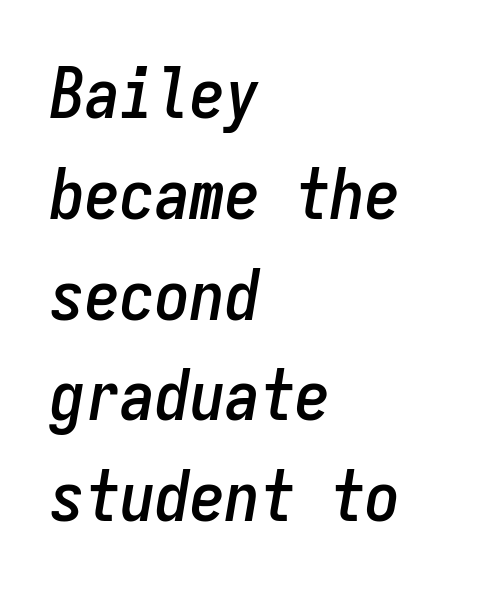
{"italic": "yes", "lean": "right", "slant_degrees": 9, "width": "condensed", "stroke_contrast": "low", "x_height": "medium", "monospaced": "yes", "underline": "no", "align": "left", "line_spacing": "normal", "line_spacing_ratio": 1.44, "letter_spacing": "normal", "letter_spacing_em": 0.0, "glyph_px": 70}
